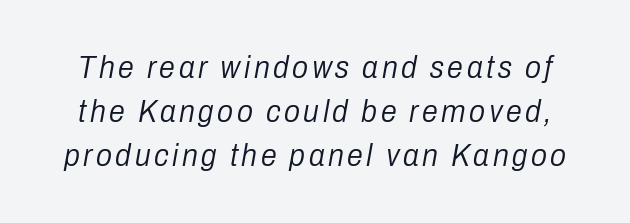
{"italic": "yes", "lean": "right", "slant_degrees": 10, "bold": "no", "weight": "light", "width": "condensed", "stroke_contrast": "low", "x_height": "medium", "monospaced": "no", "underline": "no", "line_spacing": "normal", "line_spacing_ratio": 1.38, "glyph_px": 32}
